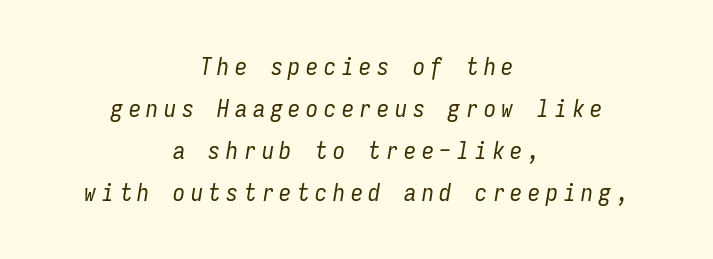
The image shows 24 px text type, italic (leaning right); set centered, line spacing 1.75x, unusually wide letter spacing (+0.24 em), not underlined.
